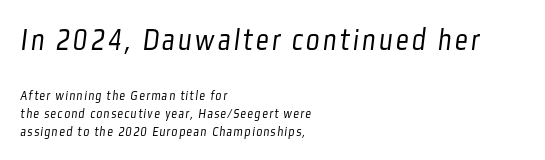
Q: Is the text bold? A: No.
Q: Is the typeface a serif or a sans-serif typeface? A: Sans-serif.
Q: Is the text underlined? A: No.
Q: How is the paragraph aligned? A: Left-aligned.
Q: Is the spacing between lines tight, normal or loose? A: Normal.
Q: Which block of text is set in a larger size, the first (top) or the second (bottom)? A: The first (top) one.
Q: Width (condensed, normal, or wide)? A: Condensed.
Q: Stroke contrast? A: Low.
Q: x-height? A: Medium.
Q: Monospaced? A: No.
